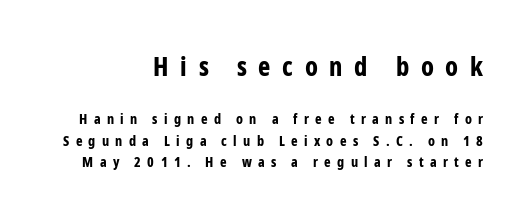
Is there much room between lines? A standard amount, neither cramped nor airy. Compare the two chunks: the upper has the greater cap height. A bare baseline throughout the passage. Caption: expanded tracking, letters set apart. The letters stand straight up with perfectly vertical stems.
